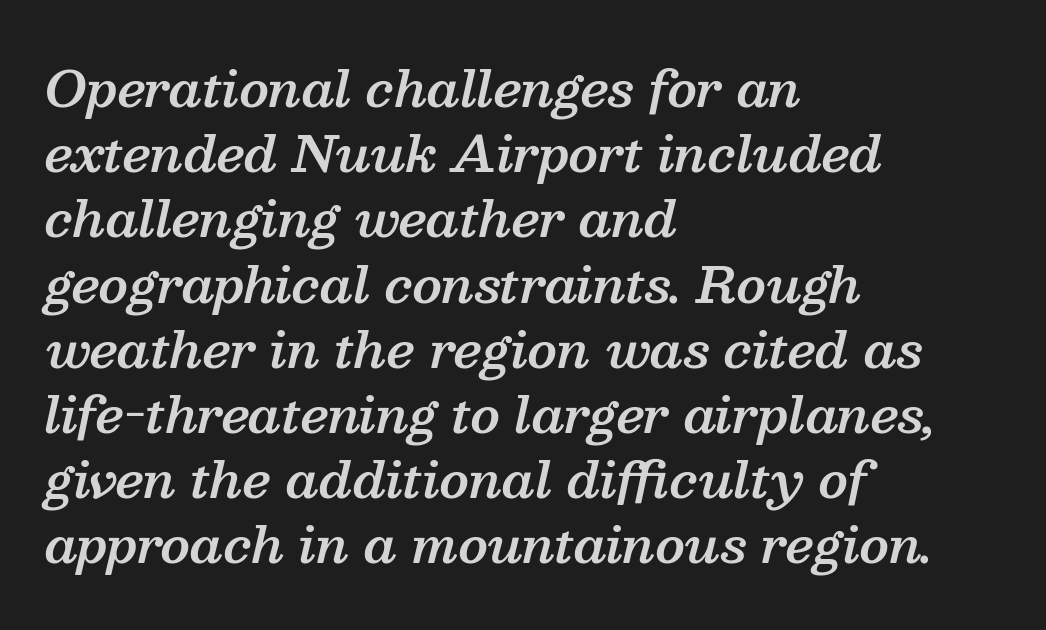
Designer's note — italics engaged. Look at the bottom of the vertical strokes: they flare into serifs here. Here the designer chose a conventional face with non-uniform glyph widths. On the weight axis this lands at semibold, roughly 600. What stands out about the letter spacing? Nothing — it is the standard amount. Evenly set lines give the paragraph a standard silhouette.
